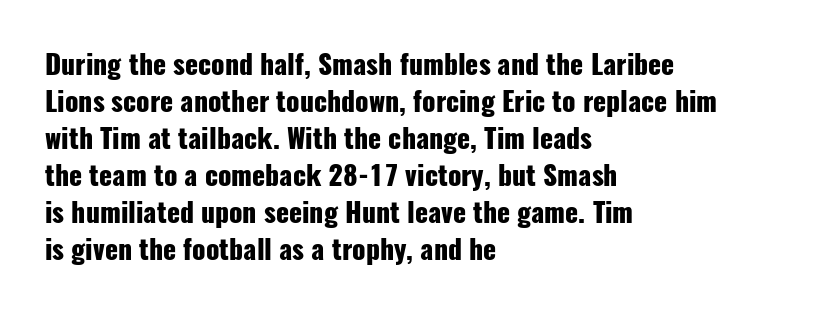
The image shows 27 px bold type, upright; set left-aligned, normal line spacing (1.37x), normal letter spacing, not underlined.
